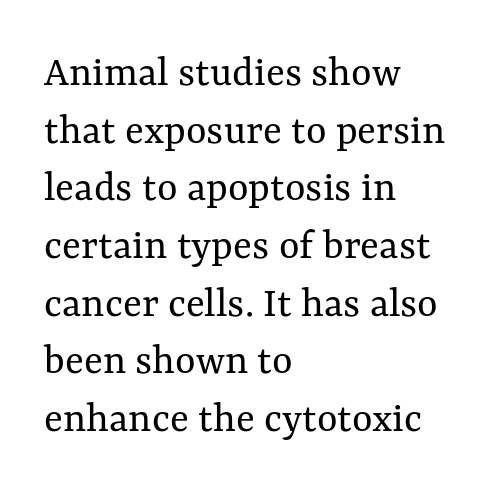
Which margin do the lines hug? The left one — the right edge is uneven. If you drew a line through each stem, it would be perfectly vertical. Quick note: interline space is typical. Caption: standard tracking, unaltered.
